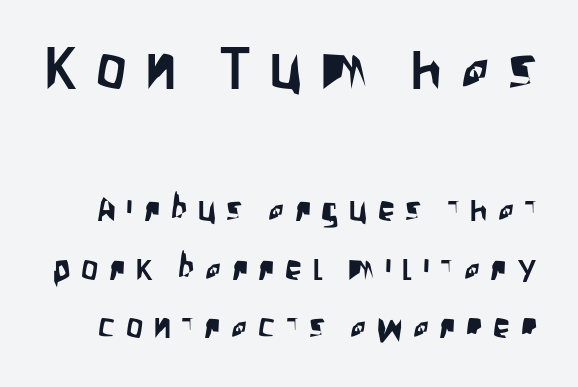
The image shows 60 px condensed sans-serif type, upright; set line spacing 1.73x, unusually wide letter spacing (+0.31 em), not underlined; the first (top) block is 1.76x larger; low stroke contrast and a large x-height.
